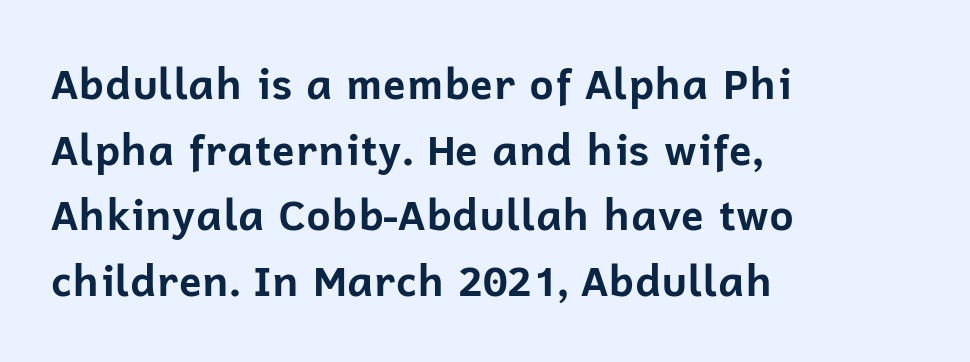
The image shows 42 px bold sans-serif type, upright; set left-aligned, normal line spacing (1.56x), normal letter spacing, not underlined; low stroke contrast and a medium x-height.
